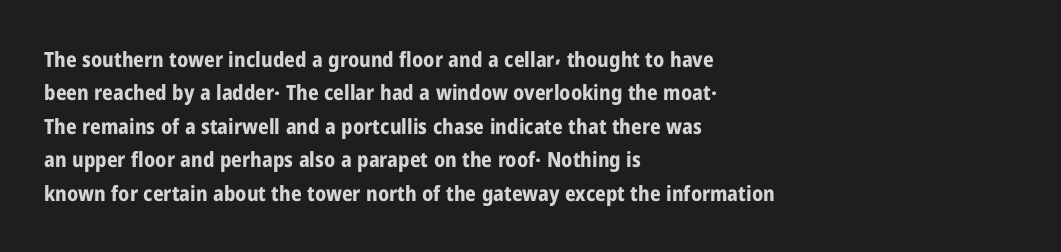
The lines sit at an ordinary, default distance from one another. Bare-footed words on every line. The rendering uses a bold face; every stroke is thick and dark. Posture: upright roman.
